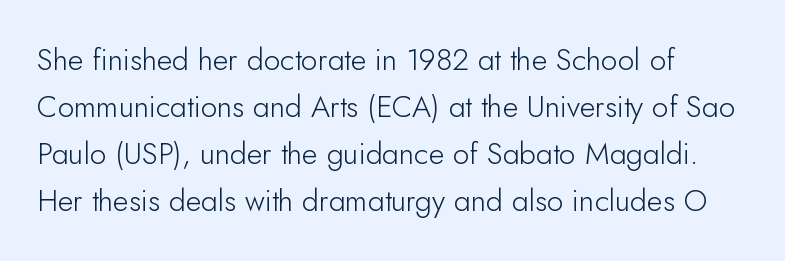
Q: Is the text bold? A: No.
Q: Is the text italic (slanted)? A: No, it is upright.
Q: Is the typeface a serif or a sans-serif typeface? A: Sans-serif.
Q: Is the text underlined? A: No.
Q: How is the paragraph aligned? A: Left-aligned.
Q: Is the spacing between letters normal or unusually wide? A: Normal.
Q: Is the spacing between lines tight, normal or loose? A: Normal.
Q: Width (condensed, normal, or wide)? A: Normal.
Q: Stroke contrast? A: Low.
Q: x-height? A: Small.
Q: Monospaced? A: No.
